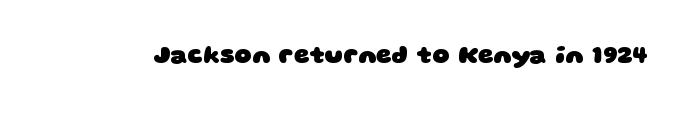
The image shows 24 px bold type; set normal letter spacing, not underlined.
